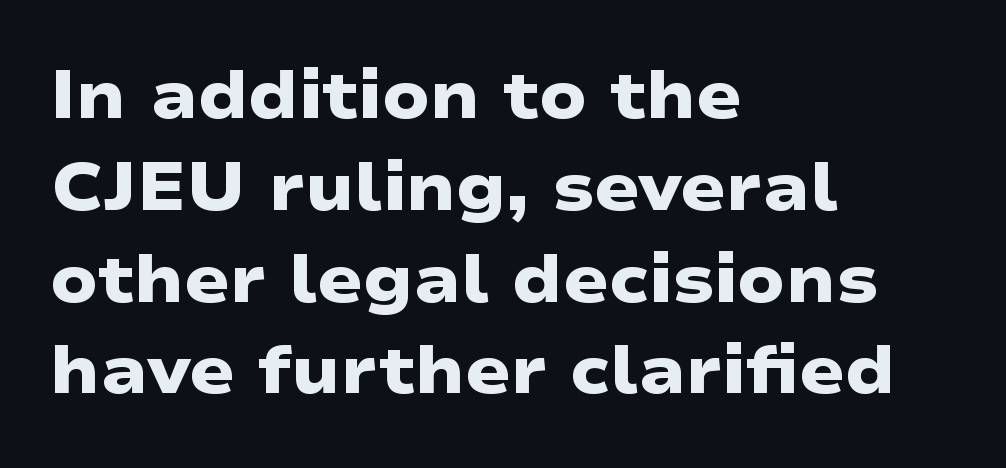
The image shows 67 px heavy, wide sans-serif type; set left-aligned, normal line spacing (1.37x), normal letter spacing, not underlined; low stroke contrast and a medium x-height.
